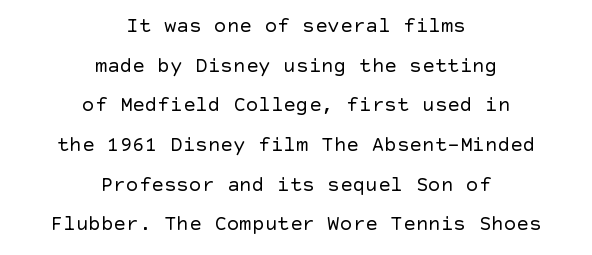
The strip under each line holds only bare page. No extra tracking has been applied to these lines. A centered setting, common on invitations and titles, is used for this passage. Posture: upright roman. The weight would be labelled regular, book, light, or lighter still.
